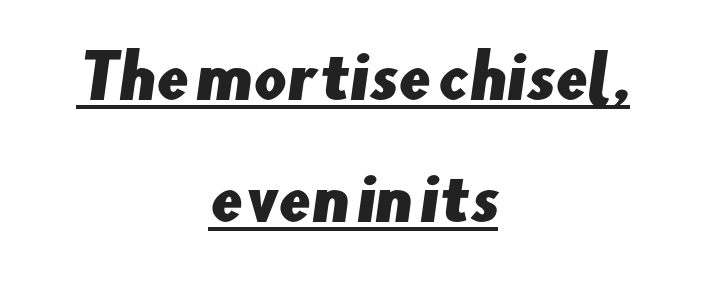
The image shows 58 px sans-serif type; set centered, loose line spacing (2.11x), normal letter spacing, underlined; low stroke contrast and a small x-height.
